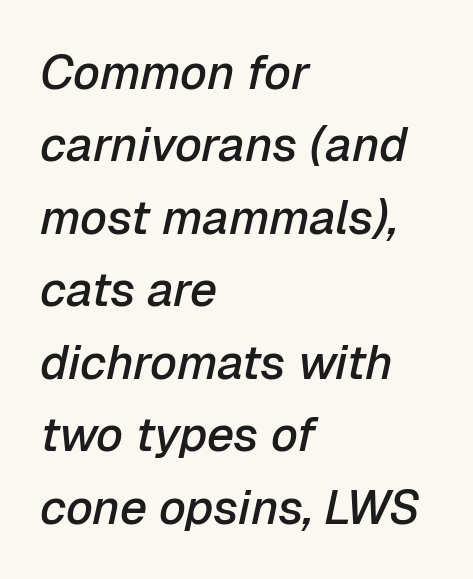
Compared with typical body copy, the letter spacing here is the same. Notice the strokes are somewhat thickened but not fully heavy: this is a semibold. The rag falls on the right side of this text block. The baseline area is clear.
